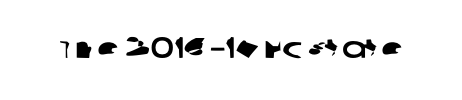
The image shows 29 px wide sans-serif type; set normal letter spacing, not underlined; low stroke contrast and a large x-height.
